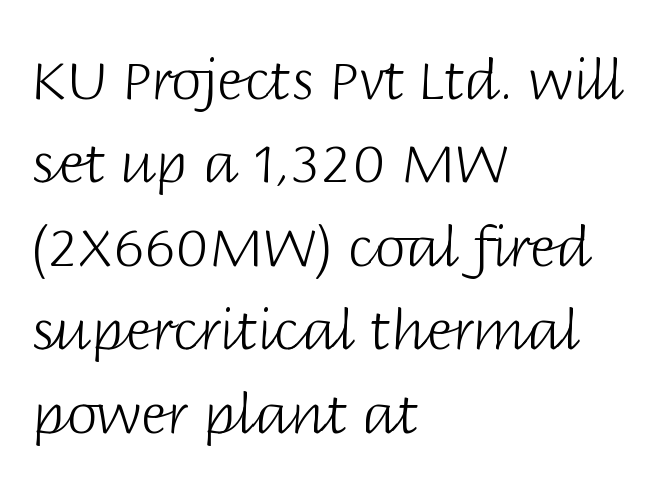
The strip under each line holds only bare page. In terms of leading, this rendering sits right in the middle. On a weight scale, this lands at 450 or below. You could not count columns in this text — the font is proportionally spaced. Layout note: lines flush left.
